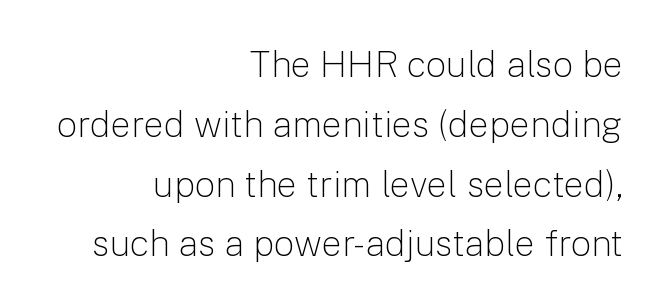
{"serif": "no", "italic": "no", "bold": "no", "weight": "light", "width": "normal", "stroke_contrast": "low", "x_height": "medium", "monospaced": "no", "underline": "no", "align": "right", "line_spacing": "normal", "line_spacing_ratio": 1.66, "letter_spacing": "normal", "letter_spacing_em": 0.0, "glyph_px": 36}
